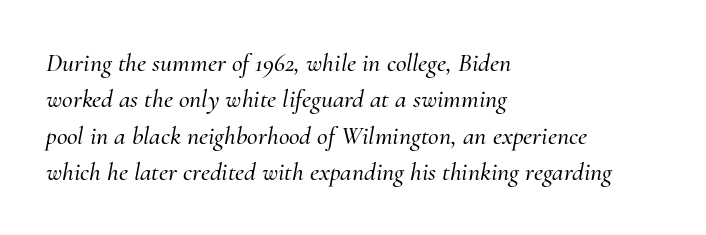
Rows of type keep a routine distance in the vertical direction. Tall strokes in this sample are angled rather than plumb. The tracking reads as untouched default to a designer's eye. The specimen omits any rule beneath the text block's lines.
